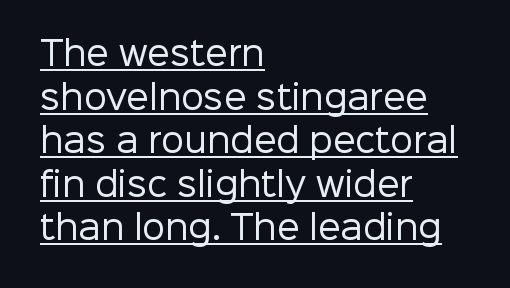
Spacing verdict: proportional, widths tailored to each character. The letters sit at their default tracking, neither squeezed nor spread. Line spacing here is normal. If you drew a ruler down the left edge, every line would touch it. Characters remain perfectly vertical along every line.
